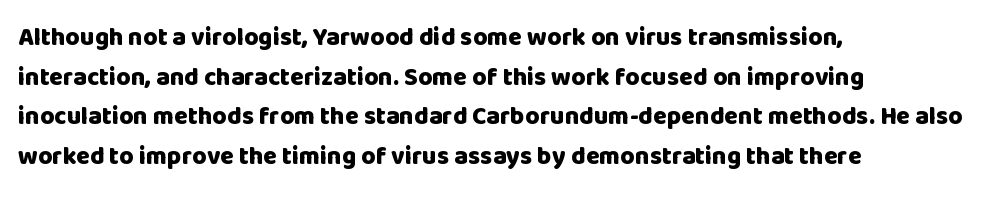
The image shows 25 px bold type, upright; set left-aligned, normal line spacing (1.59x), normal letter spacing, not underlined.
